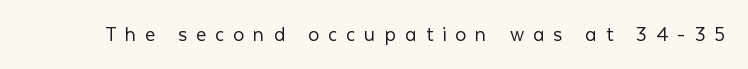
The image shows 22 px text type, upright; set unusually wide letter spacing (+0.41 em), not underlined.
